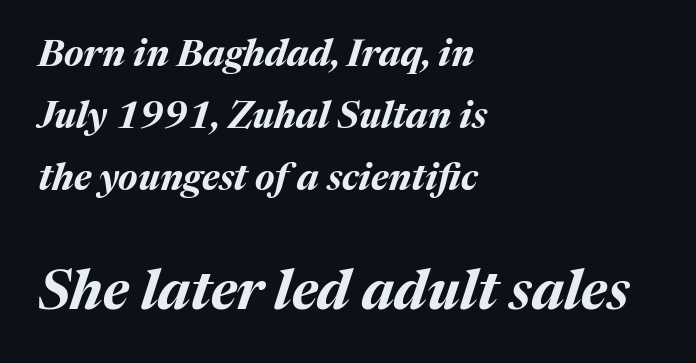
{"italic": "yes", "lean": "right", "slant_degrees": 17, "bold": "yes", "weight": "bold", "width": "normal", "stroke_contrast": "medium", "x_height": "medium", "monospaced": "no", "underline": "no", "align": "left", "line_spacing": "normal", "line_spacing_ratio": 1.68, "letter_spacing": "normal", "letter_spacing_em": 0.0, "larger_block": "second", "size_ratio": 1.49, "glyph_px": 55}
